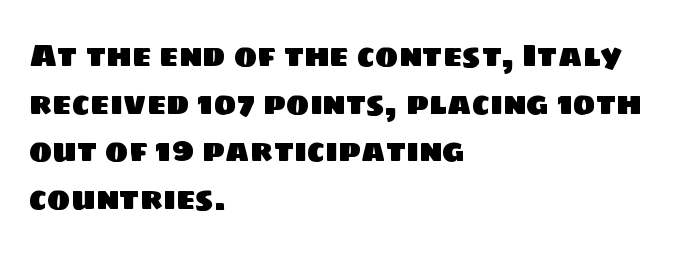
{"serif": "no", "width": "normal", "stroke_contrast": "low", "x_height": "large", "monospaced": "no", "underline": "no", "align": "left", "line_spacing": "normal", "line_spacing_ratio": 1.54, "letter_spacing": "normal", "letter_spacing_em": 0.0, "glyph_px": 31}
